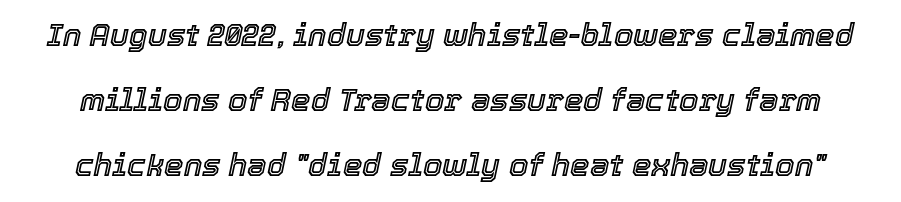
{"italic": "yes", "lean": "right", "slant_degrees": 12, "width": "normal", "x_height": "medium", "monospaced": "no", "underline": "no", "line_spacing": "loose", "line_spacing_ratio": 2.1, "letter_spacing": "normal", "letter_spacing_em": 0.0, "glyph_px": 31}
